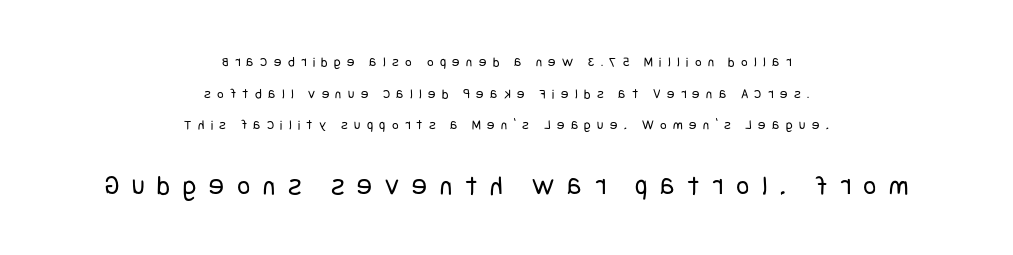
Notice the wide empty band between every row — that's loose leading. Style check: upright. Each word looks stretched out because of the extra space between its letters. No heavy texture on the line: the type isn't bold.
